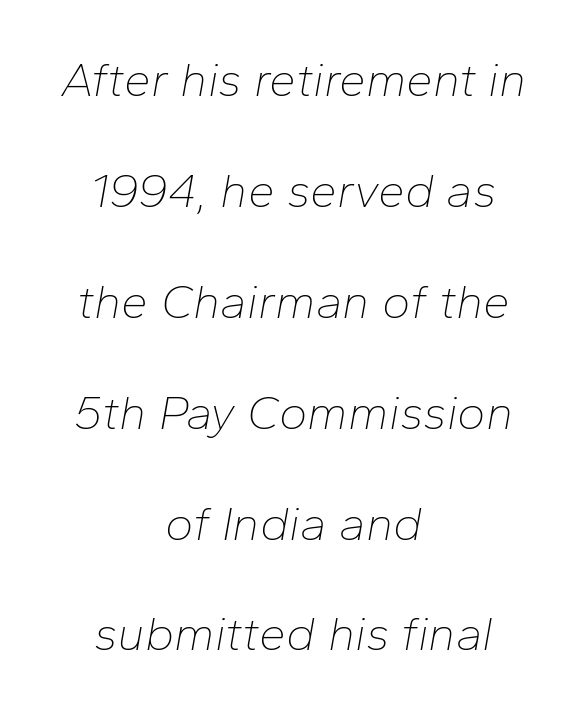
The image shows 48 px thin type, italic (leaning right); set centered, loose line spacing (2.31x), normal letter spacing, not underlined; low stroke contrast and a medium x-height.
